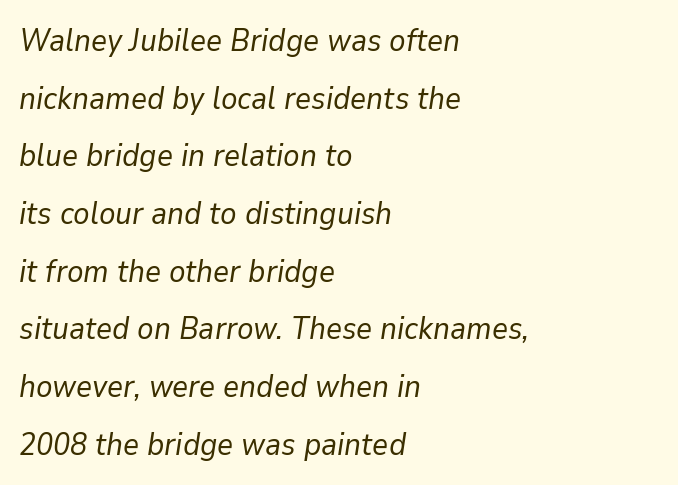
Q: Is the text bold? A: No.
Q: Is the text italic (slanted)? A: Yes, it leans right by about 9 degrees.
Q: Is the text underlined? A: No.
Q: How is the paragraph aligned? A: Left-aligned.
Q: Is the spacing between letters normal or unusually wide? A: Normal.
Q: Width (condensed, normal, or wide)? A: Normal.
Q: Stroke contrast? A: Low.
Q: x-height? A: Medium.
Q: Monospaced? A: No.
